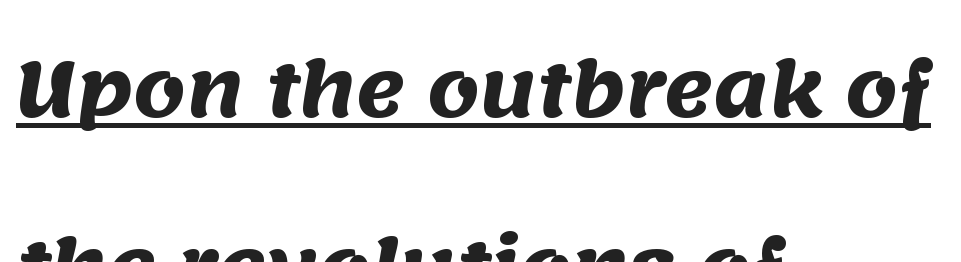
Has an underline been added? It has. The passage shown is typed in a proportional face where columns would drift. Horizontal bands of white between lines are thick stripes. Nobody touched the tracking dial on this one.
